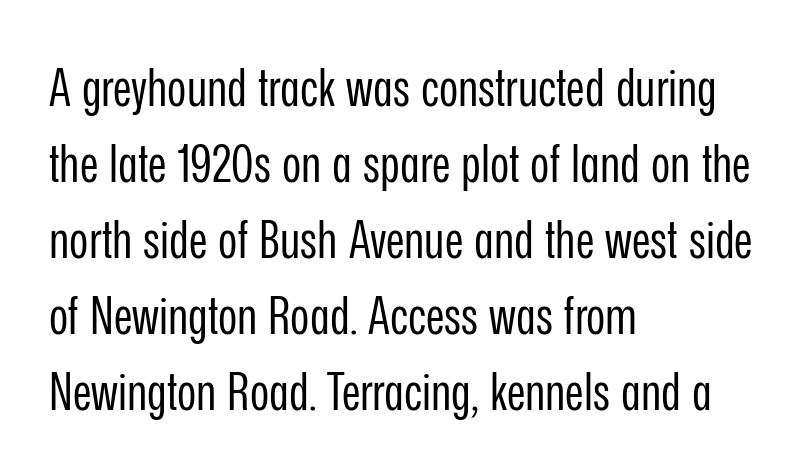
Q: Is the text bold? A: No.
Q: Is the text italic (slanted)? A: No, it is upright.
Q: Is the typeface a serif or a sans-serif typeface? A: Sans-serif.
Q: Is the text underlined? A: No.
Q: How is the paragraph aligned? A: Left-aligned.
Q: Is the spacing between letters normal or unusually wide? A: Normal.
Q: Is the spacing between lines tight, normal or loose? A: Normal.
Q: Width (condensed, normal, or wide)? A: Condensed.
Q: Stroke contrast? A: Low.
Q: x-height? A: Medium.
Q: Monospaced? A: No.
